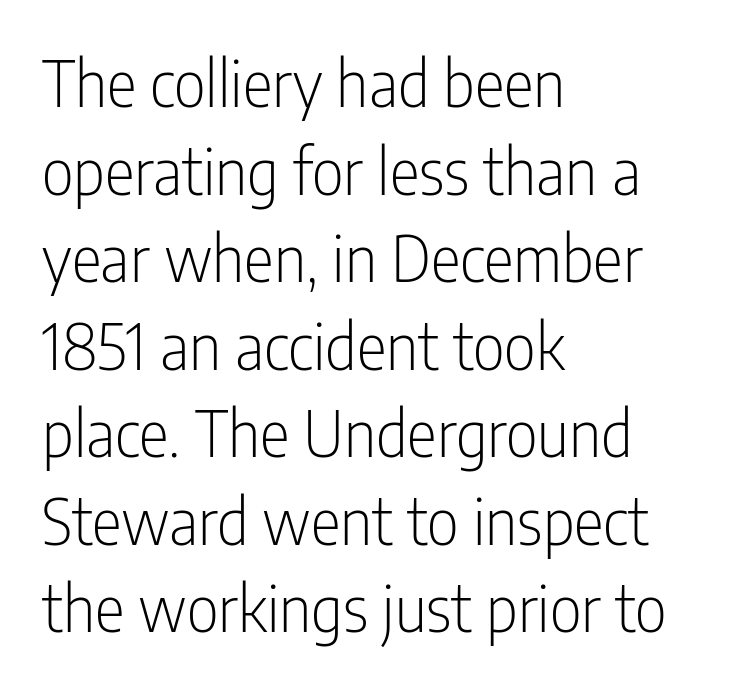
Q: Is the text bold? A: No.
Q: Is the text italic (slanted)? A: No, it is upright.
Q: Is the typeface a serif or a sans-serif typeface? A: Sans-serif.
Q: Is the text underlined? A: No.
Q: How is the paragraph aligned? A: Left-aligned.
Q: Is the spacing between letters normal or unusually wide? A: Normal.
Q: Is the spacing between lines tight, normal or loose? A: Normal.
Q: Width (condensed, normal, or wide)? A: Condensed.
Q: Stroke contrast? A: Low.
Q: x-height? A: Medium.
Q: Monospaced? A: No.
